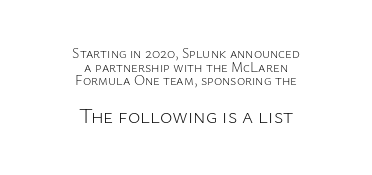
The image shows 21 px text type, upright; set centered, tight line spacing (0.97x), normal letter spacing, not underlined; the second (bottom) block is 1.5x larger.
